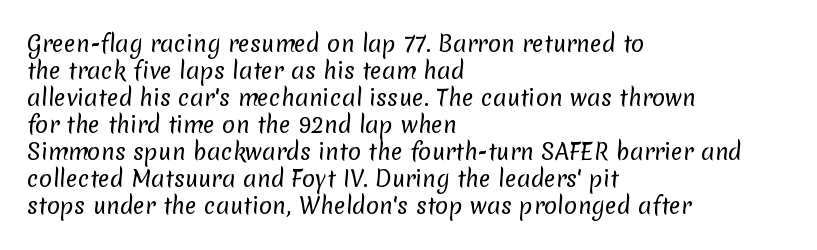
The image shows 22 px text type; set left-aligned, line spacing 1.23x, normal letter spacing, not underlined.
